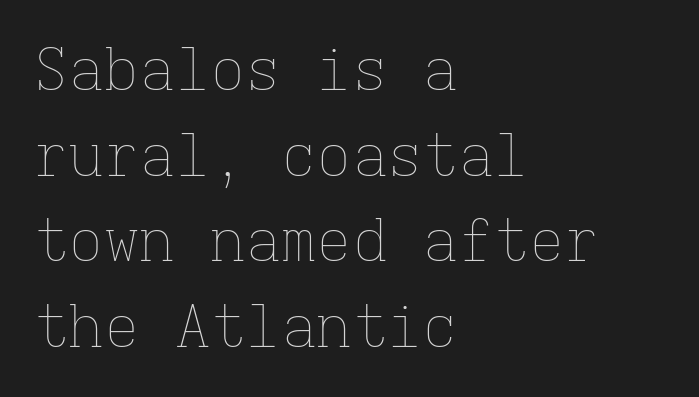
The image shows 59 px thin type, upright, monospaced; set left-aligned, normal line spacing (1.45x), normal letter spacing, not underlined; low stroke contrast and a medium x-height.
